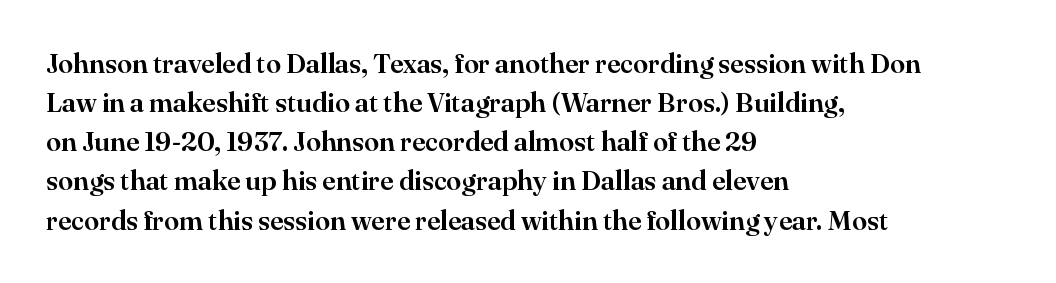
Evenly set lines give the paragraph a standard silhouette. What stands out about the letter spacing? Nothing — it is the standard amount. Glance below the letters and you will spot only blank space. The compositor pushed each line to the left boundary. The axis of the letterforms is exactly vertical.
